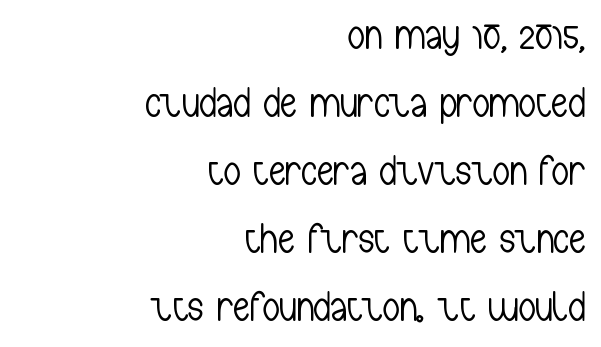
Looks like regular typesetting: each glyph gets only the width it needs. The typesetter chose a ragged-left arrangement here. The passage shown is not underscored anywhere. No extra ink here — the face is not bold. Upright lettering throughout.
